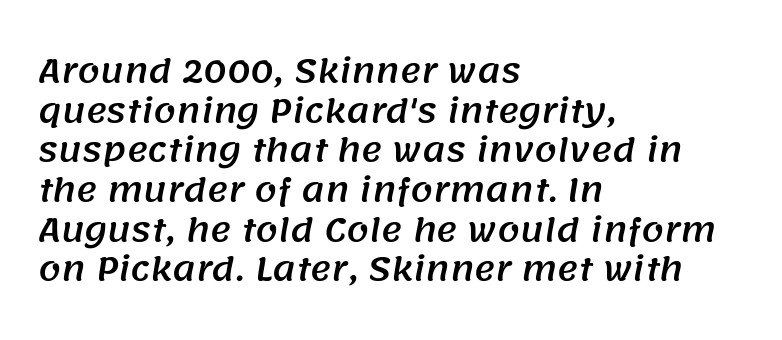
The image shows 32 px sans-serif type; set left-aligned, line spacing 1.24x, normal letter spacing, not underlined; medium stroke contrast and a large x-height.
